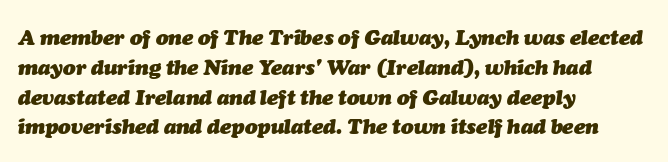
The image shows 21 px bold type, italic (leaning right); set left-aligned, normal line spacing (1.42x), normal letter spacing, not underlined.
